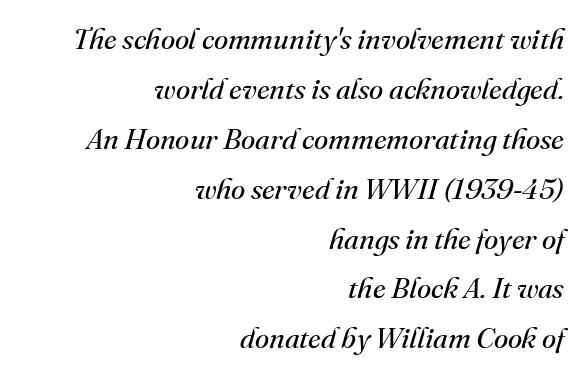
The image shows 29 px regular-weight serif type, italic (leaning right); set right-aligned, line spacing 1.72x, normal letter spacing, not underlined; medium stroke contrast and a small x-height.
